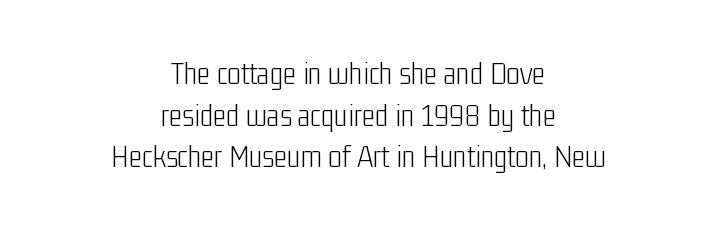
{"serif": "no", "italic": "no", "bold": "no", "weight": "light", "width": "condensed", "stroke_contrast": "low", "x_height": "medium", "monospaced": "no", "underline": "no", "align": "center", "line_spacing": "normal", "line_spacing_ratio": 1.3, "letter_spacing": "normal", "letter_spacing_em": 0.0, "glyph_px": 32}
